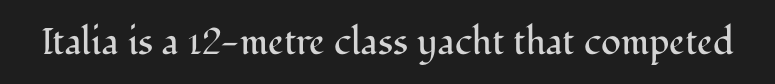
The image shows 37 px regular-weight serif type, upright; set normal letter spacing, not underlined; medium stroke contrast and a medium x-height.
